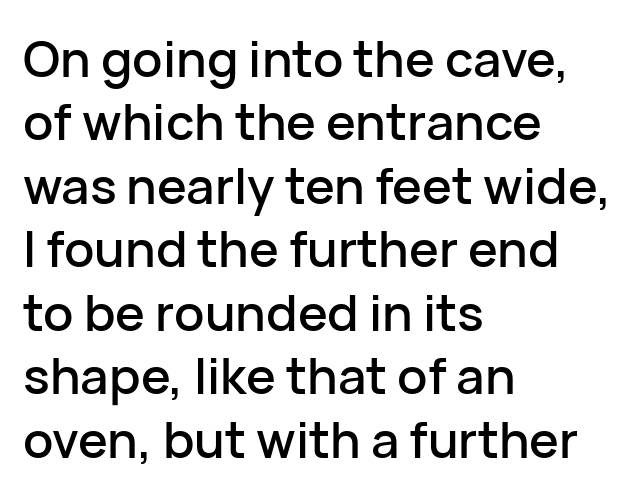
{"serif": "no", "italic": "no", "width": "normal", "stroke_contrast": "low", "x_height": "medium", "monospaced": "no", "underline": "no", "align": "left", "line_spacing": "normal", "line_spacing_ratio": 1.27, "letter_spacing": "normal", "letter_spacing_em": 0.0, "glyph_px": 50}
